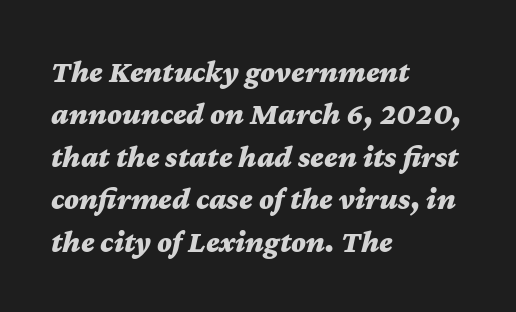
Q: Is the text bold? A: Yes.
Q: Is the text italic (slanted)? A: Yes, it leans right by about 12 degrees.
Q: Is the text underlined? A: No.
Q: How is the paragraph aligned? A: Left-aligned.
Q: Is the spacing between letters normal or unusually wide? A: Normal.
Q: Is the spacing between lines tight, normal or loose? A: Normal.
Q: Width (condensed, normal, or wide)? A: Wide.
Q: Stroke contrast? A: Medium.
Q: x-height? A: Medium.
Q: Monospaced? A: No.
